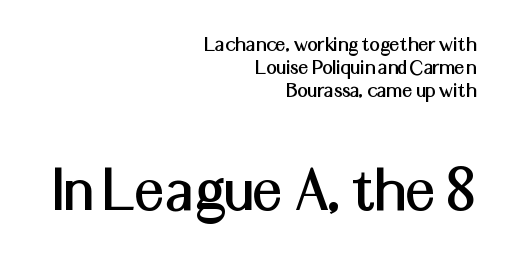
Q: Is the text italic (slanted)? A: No, it is upright.
Q: Is the typeface a serif or a sans-serif typeface? A: Sans-serif.
Q: Is the text underlined? A: No.
Q: How is the paragraph aligned? A: Right-aligned.
Q: Is the spacing between letters normal or unusually wide? A: Normal.
Q: Is the spacing between lines tight, normal or loose? A: Tight.
Q: Which block of text is set in a larger size, the first (top) or the second (bottom)? A: The second (bottom) one.
Q: Width (condensed, normal, or wide)? A: Normal.
Q: Stroke contrast? A: Medium.
Q: x-height? A: Medium.
Q: Monospaced? A: No.
